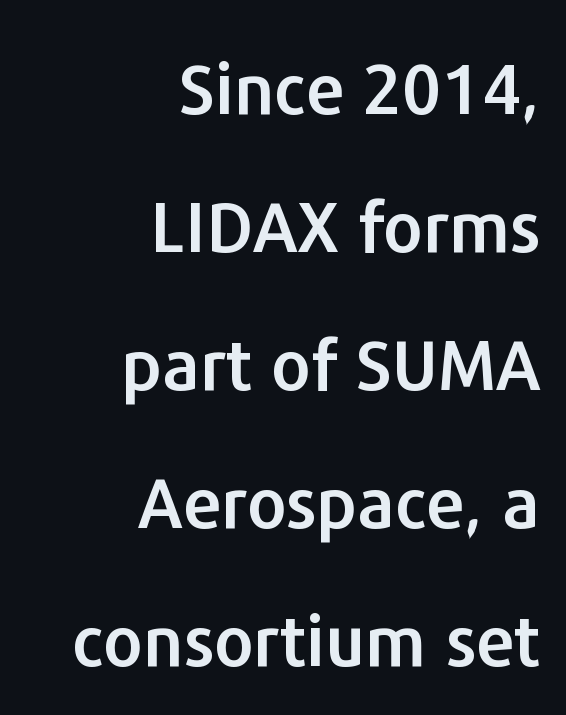
Q: Is the text italic (slanted)? A: No, it is upright.
Q: Is the typeface a serif or a sans-serif typeface? A: Sans-serif.
Q: Is the text underlined? A: No.
Q: How is the paragraph aligned? A: Right-aligned.
Q: Is the spacing between letters normal or unusually wide? A: Normal.
Q: Is the spacing between lines tight, normal or loose? A: Loose.
Q: Width (condensed, normal, or wide)? A: Normal.
Q: Stroke contrast? A: Low.
Q: x-height? A: Medium.
Q: Monospaced? A: No.
